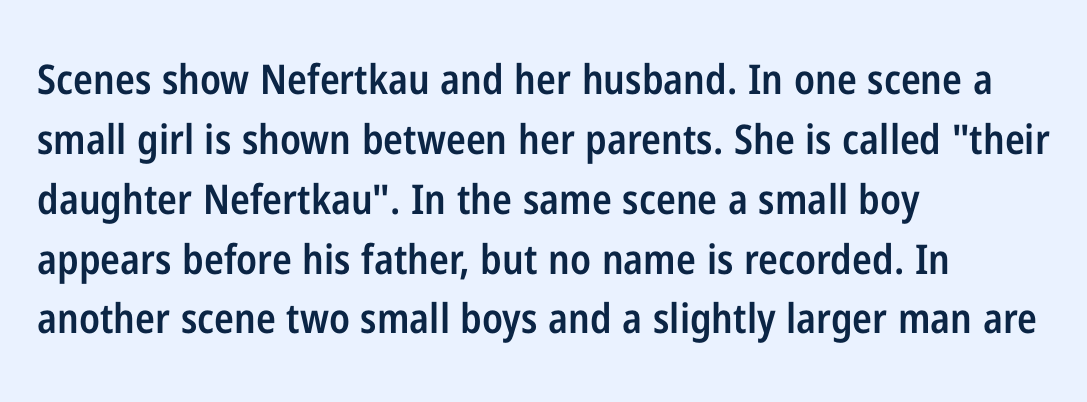
Q: Is the text bold? A: Semi-bold.
Q: Is the text italic (slanted)? A: No, it is upright.
Q: Is the typeface a serif or a sans-serif typeface? A: Sans-serif.
Q: Is the text underlined? A: No.
Q: How is the paragraph aligned? A: Left-aligned.
Q: Is the spacing between letters normal or unusually wide? A: Normal.
Q: Is the spacing between lines tight, normal or loose? A: Normal.
Q: Width (condensed, normal, or wide)? A: Condensed.
Q: Stroke contrast? A: Low.
Q: x-height? A: Medium.
Q: Monospaced? A: No.
